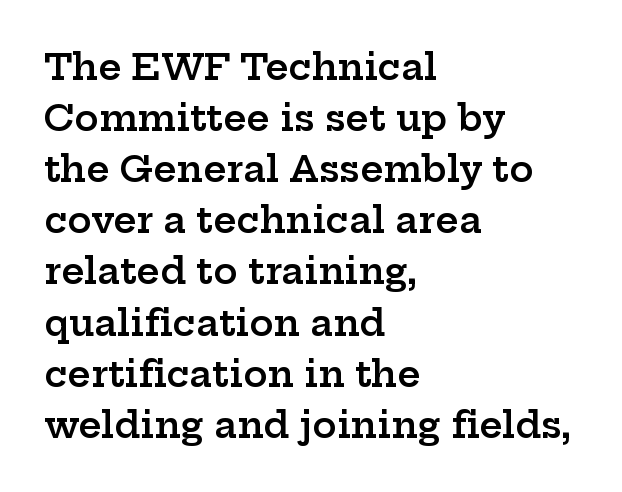
The image shows 36 px semibold, wide serif type, upright; set left-aligned, normal line spacing (1.42x), normal letter spacing, not underlined; low stroke contrast and a medium x-height.
